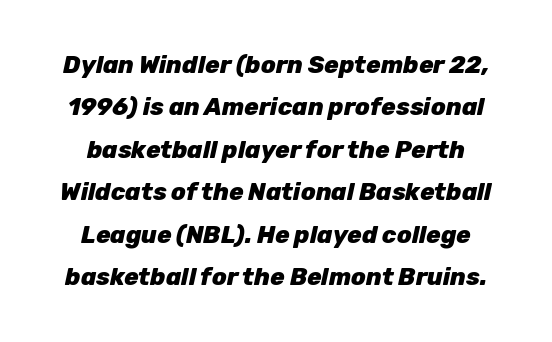
Q: Is the text bold? A: Yes.
Q: Is the text italic (slanted)? A: Yes, it leans right by about 12 degrees.
Q: Is the text underlined? A: No.
Q: Is the spacing between letters normal or unusually wide? A: Normal.
